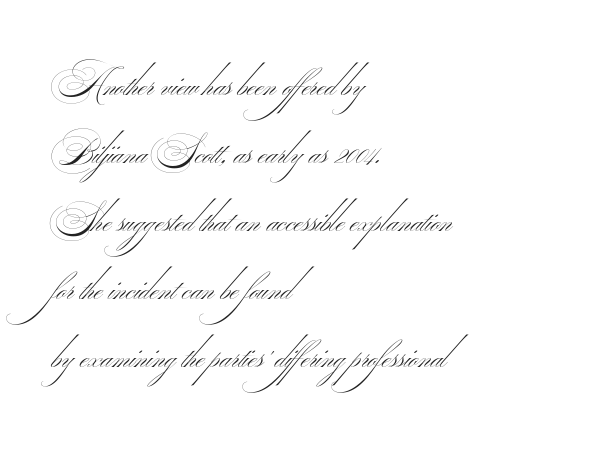
The image shows 37 px thin, wide sans-serif type; set left-aligned, line spacing 1.84x, normal letter spacing, not underlined; medium stroke contrast.
